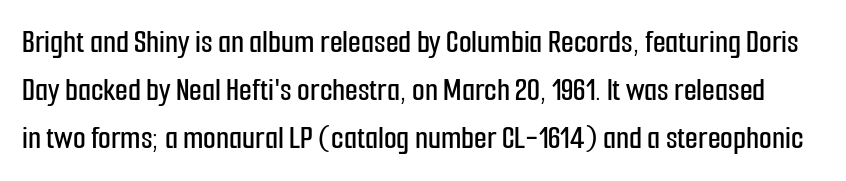
The image shows 33 px condensed sans-serif type, upright; set normal line spacing (1.46x), normal letter spacing, not underlined; low stroke contrast and a medium x-height.
